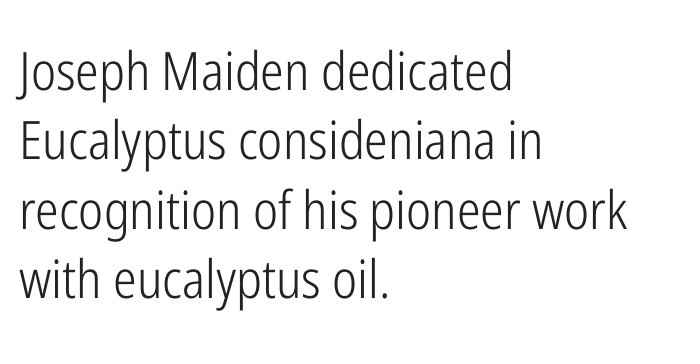
{"serif": "no", "italic": "no", "bold": "no", "weight": "light", "width": "condensed", "stroke_contrast": "low", "x_height": "medium", "monospaced": "no", "underline": "no", "align": "left", "line_spacing": "normal", "line_spacing_ratio": 1.31, "letter_spacing": "normal", "letter_spacing_em": 0.0, "glyph_px": 53}
